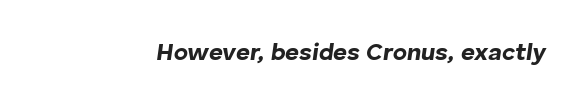
{"italic": "yes", "lean": "right", "slant_degrees": 8, "bold": "yes", "underline": "no", "letter_spacing": "normal", "letter_spacing_em": 0.0, "glyph_px": 24}
